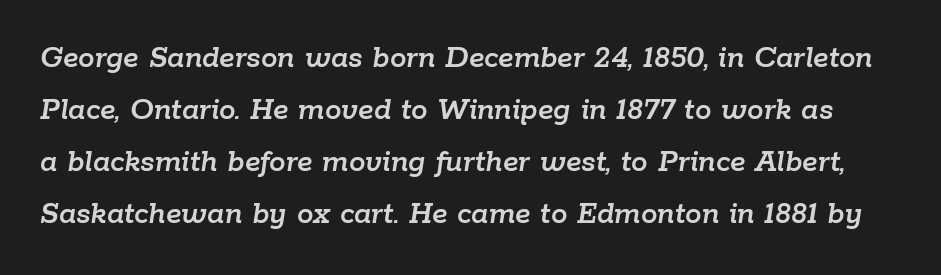
Unmarked baselines from the first word to the last. Spacing between characters is what you'd get straight out of the box. Yep, that's italic — everything's leaning. Baseline-to-baseline distance is the conventional proportion of letter height.
